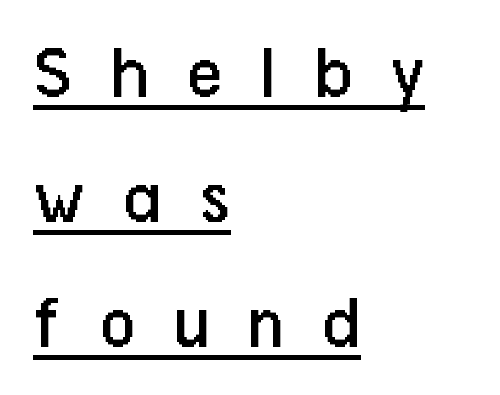
Q: Is the text bold? A: No.
Q: Is the text italic (slanted)? A: No, it is upright.
Q: Is the typeface a serif or a sans-serif typeface? A: Sans-serif.
Q: Is the text underlined? A: Yes.
Q: How is the paragraph aligned? A: Left-aligned.
Q: Is the spacing between letters normal or unusually wide? A: Unusually wide.
Q: Is the spacing between lines tight, normal or loose? A: Normal.
Q: Width (condensed, normal, or wide)? A: Condensed.
Q: Stroke contrast? A: Low.
Q: x-height? A: Medium.
Q: Monospaced? A: No.
